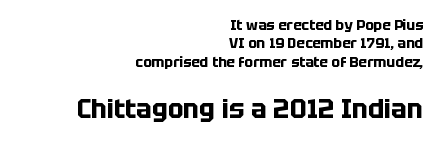
{"italic": "no", "bold": "yes", "underline": "no", "align": "right", "line_spacing": "normal", "line_spacing_ratio": 1.31, "letter_spacing": "normal", "letter_spacing_em": 0.0, "larger_block": "second", "size_ratio": 1.86, "glyph_px": 26}
